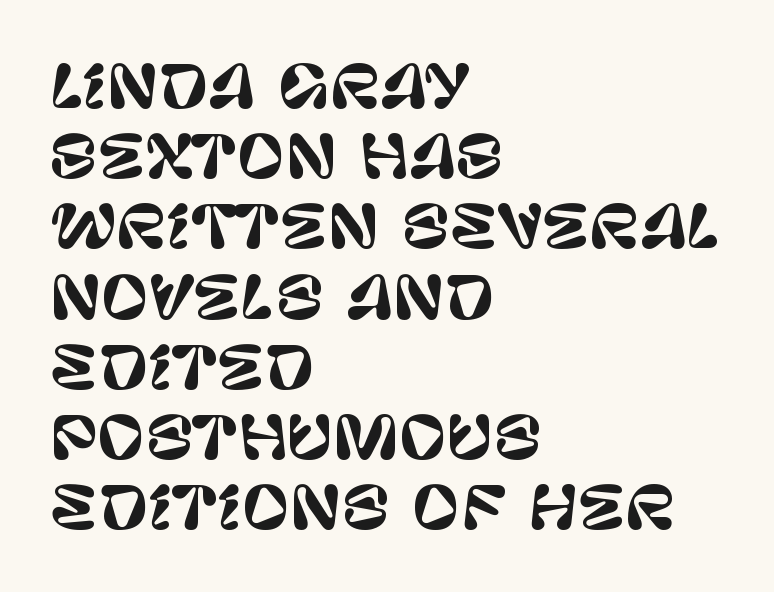
Q: Is the text italic (slanted)? A: Yes.
Q: Is the typeface a serif or a sans-serif typeface? A: Sans-serif.
Q: Is the text underlined? A: No.
Q: How is the paragraph aligned? A: Left-aligned.
Q: Is the spacing between letters normal or unusually wide? A: Normal.
Q: Width (condensed, normal, or wide)? A: Normal.
Q: Stroke contrast? A: Low.
Q: x-height? A: Large.
Q: Monospaced? A: No.
